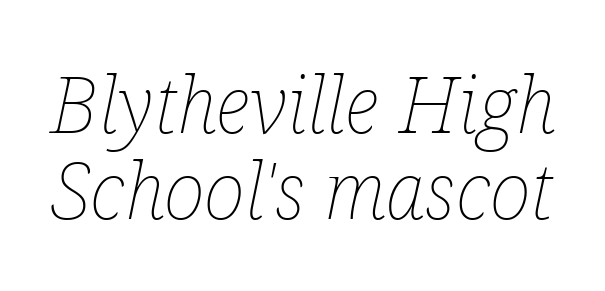
The image shows 78 px thin, condensed type, italic (leaning right); set tight line spacing (1.1x), normal letter spacing, not underlined; low stroke contrast and a medium x-height.
